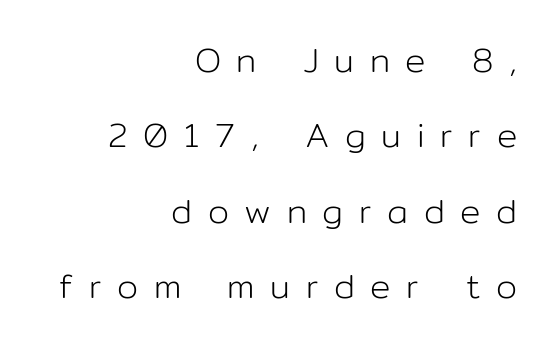
{"serif": "no", "italic": "no", "bold": "no", "weight": "light", "width": "normal", "stroke_contrast": "low", "x_height": "medium", "monospaced": "no", "underline": "no", "align": "right", "line_spacing": "loose", "line_spacing_ratio": 2.22, "letter_spacing": "wide", "letter_spacing_em": 0.46, "glyph_px": 34}
